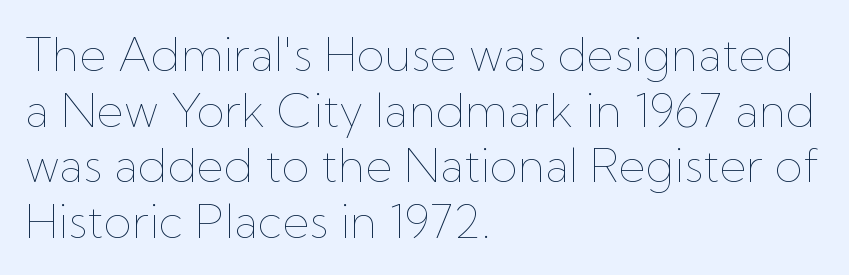
The passage shown is typed in a proportional face where columns would drift. The specimen omits any rule beneath the text block's lines. Look at the tracking — it's just the regular setting, nothing added. These lines are set flush left with a ragged right edge.
